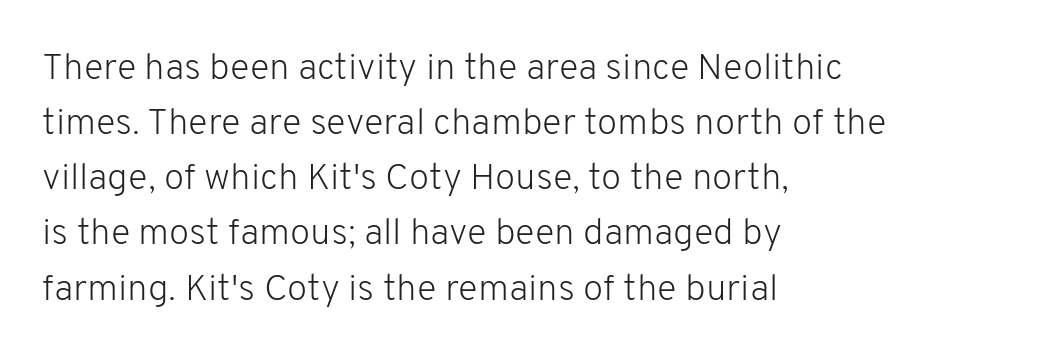
{"serif": "no", "italic": "no", "bold": "no", "weight": "light", "width": "normal", "stroke_contrast": "low", "x_height": "medium", "monospaced": "no", "underline": "no", "align": "left", "line_spacing": "normal", "line_spacing_ratio": 1.49, "letter_spacing": "normal", "letter_spacing_em": 0.0, "glyph_px": 37}
